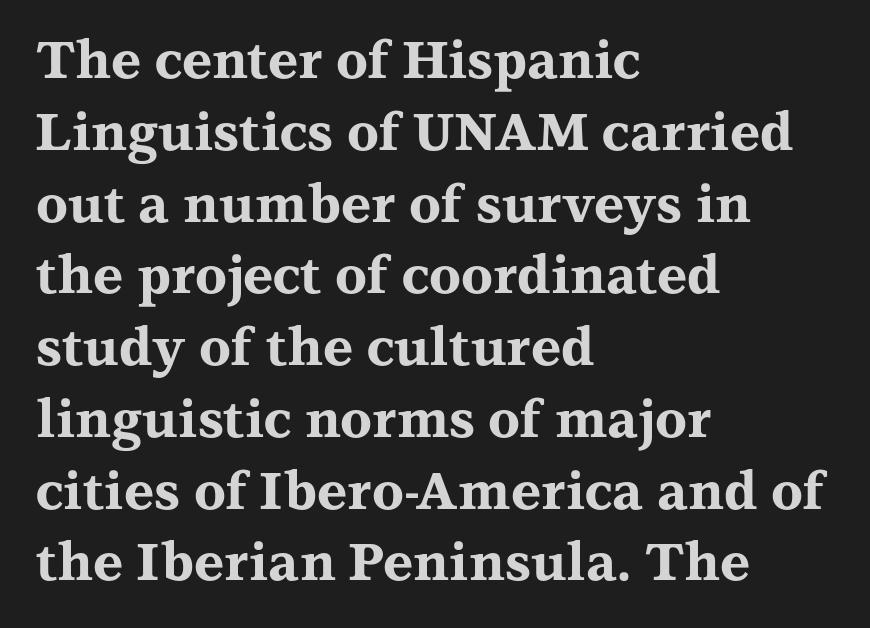
The setting favours the left margin, as ordinary paragraphs usually do. Thick stems and heavy bowls — unmistakably bold. Every stem runs plumb, perpendicular to the baseline. Note the varied advance widths — an 'i' is clearly narrower than an 'm'.
